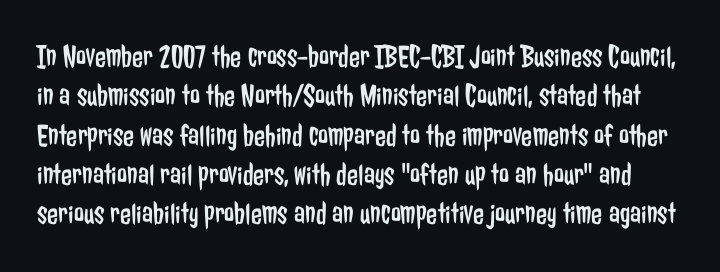
Q: Is the text bold? A: No.
Q: Is the text italic (slanted)? A: No, it is upright.
Q: Is the typeface a serif or a sans-serif typeface? A: Sans-serif.
Q: Is the text underlined? A: No.
Q: Is the spacing between letters normal or unusually wide? A: Normal.
Q: Width (condensed, normal, or wide)? A: Condensed.
Q: Stroke contrast? A: Low.
Q: x-height? A: Medium.
Q: Monospaced? A: No.
